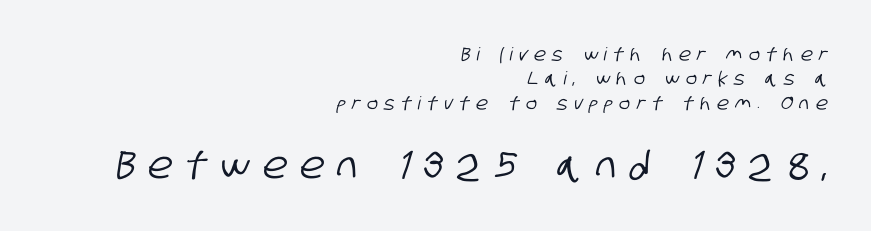
Line spacing here is normal. This layout puts the modest block above and the oversized block below. The string is rendered with underlining switched off. Is this a fixed-width face? No — the glyphs have proportional, varying widths.
